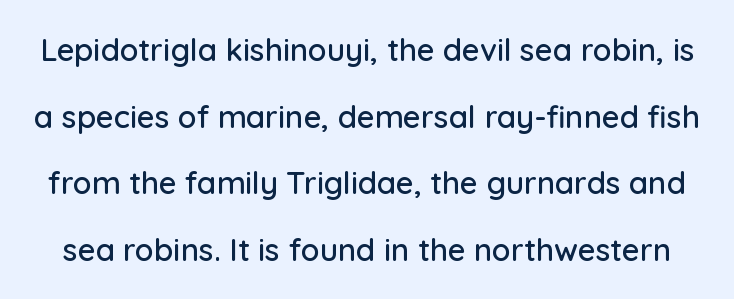
The image shows 31 px sans-serif type, upright; set loose line spacing (2.15x), normal letter spacing, not underlined; low stroke contrast and a medium x-height.
